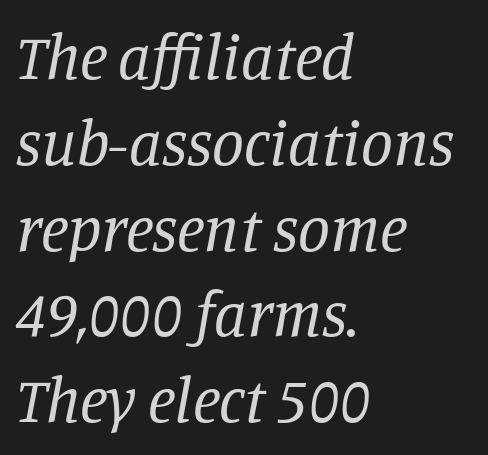
The lines are quadded left. Words float on clear page, feet unadorned. Does extra space separate the letters? No, they use regular spacing. No letter is thick-stroked: the sample isn't bold.
